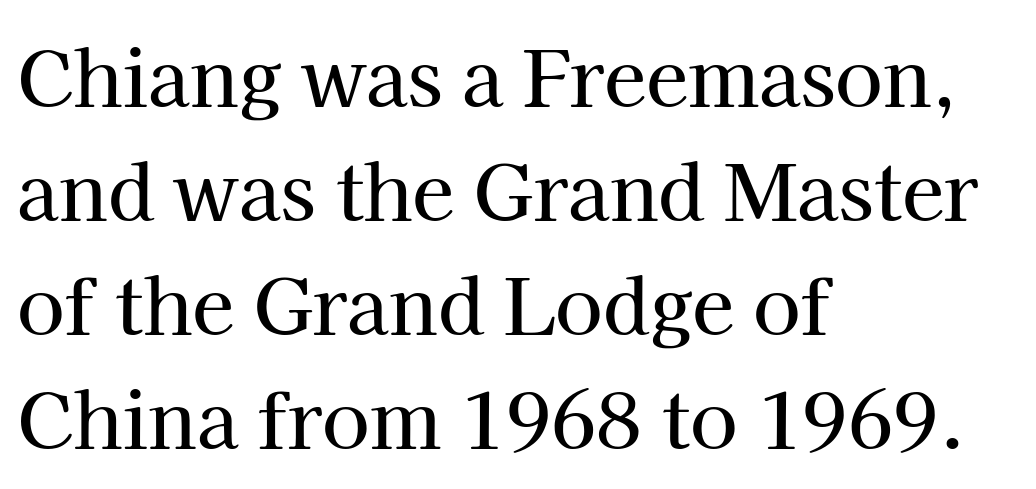
The image shows 77 px serif type, upright; set left-aligned, normal line spacing (1.48x), normal letter spacing, not underlined; high stroke contrast and a medium x-height.
